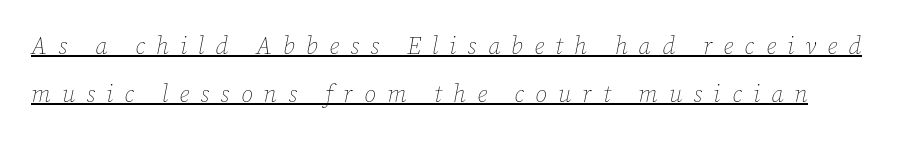
{"italic": "yes", "lean": "right", "slant_degrees": 12, "bold": "no", "underline": "yes", "line_spacing": "loose", "line_spacing_ratio": 1.99, "letter_spacing": "wide", "letter_spacing_em": 0.47, "glyph_px": 24}
